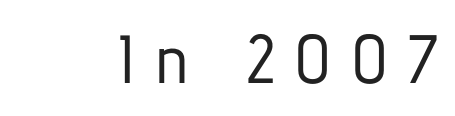
{"serif": "no", "italic": "no", "width": "condensed", "stroke_contrast": "low", "x_height": "medium", "monospaced": "no", "underline": "no", "letter_spacing": "wide", "letter_spacing_em": 0.29, "glyph_px": 68}
